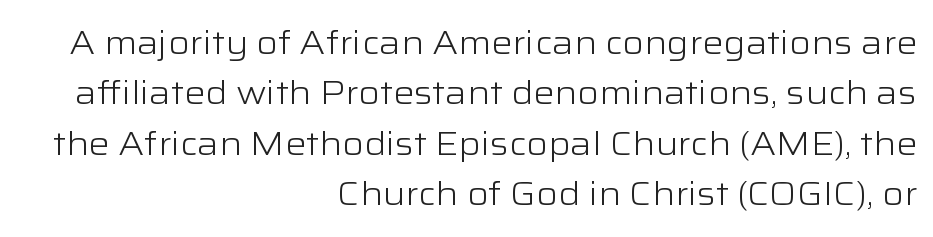
{"serif": "no", "italic": "no", "bold": "no", "weight": "light", "width": "wide", "stroke_contrast": "low", "x_height": "medium", "monospaced": "no", "underline": "no", "align": "right", "line_spacing": "normal", "line_spacing_ratio": 1.53, "letter_spacing": "normal", "letter_spacing_em": 0.0, "glyph_px": 33}
